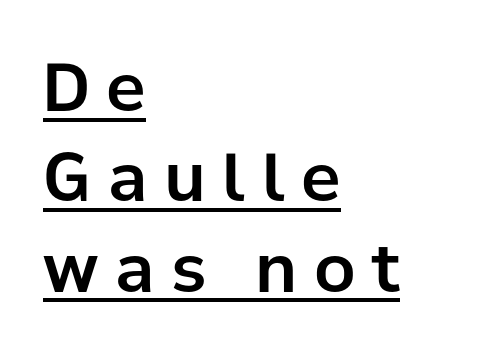
The rendering uses natural spacing where letterforms have individual widths. Check the space under the baseline: a stroke is drawn there. The designer went with a sans here, leaving each stem footless. The rag falls on the right side of this text block. The tracking reads as deliberately expanded to a designer's eye.
